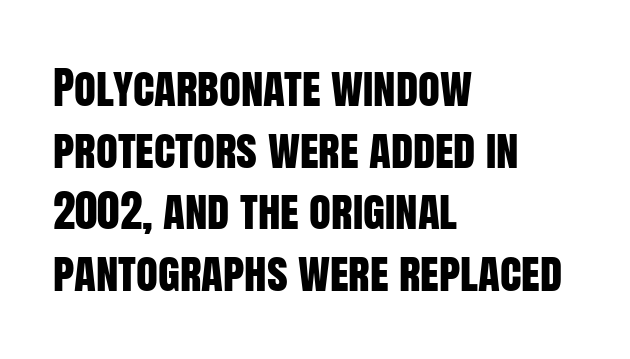
The image shows 45 px condensed sans-serif type, upright; set left-aligned, normal line spacing (1.37x), normal letter spacing, not underlined; low stroke contrast and a large x-height.
